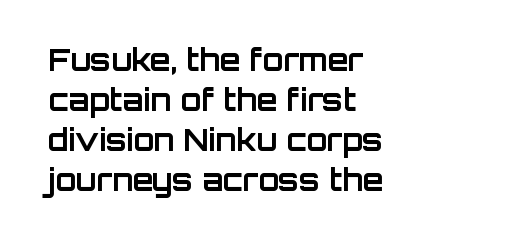
The type family on display is of the sans-serif kind. Letter spacing: default. Nobody drew a line under any word here. The paragraph shown leans on its left margin.
